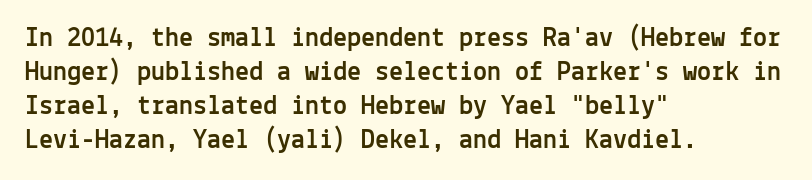
{"serif": "no", "italic": "no", "width": "normal", "x_height": "medium", "monospaced": "yes", "underline": "no", "align": "left", "line_spacing_ratio": 1.21, "letter_spacing": "normal", "letter_spacing_em": 0.0, "glyph_px": 28}
